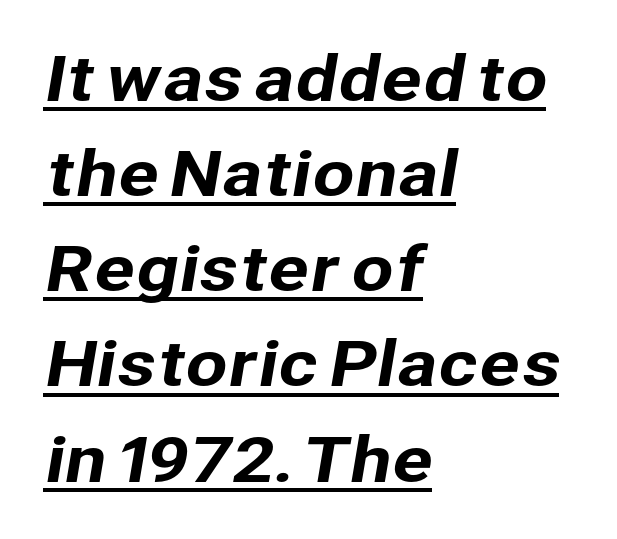
{"serif": "no", "width": "normal", "stroke_contrast": "low", "x_height": "medium", "monospaced": "no", "underline": "yes", "align": "left", "line_spacing": "normal", "line_spacing_ratio": 1.56, "letter_spacing": "normal", "letter_spacing_em": 0.0, "glyph_px": 61}
